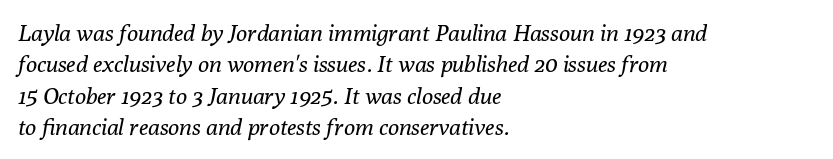
Q: Is the text bold? A: No.
Q: Is the text italic (slanted)? A: Yes, it leans right by about 10 degrees.
Q: Is the text underlined? A: No.
Q: How is the paragraph aligned? A: Left-aligned.
Q: Is the spacing between letters normal or unusually wide? A: Normal.
Q: Is the spacing between lines tight, normal or loose? A: Normal.
